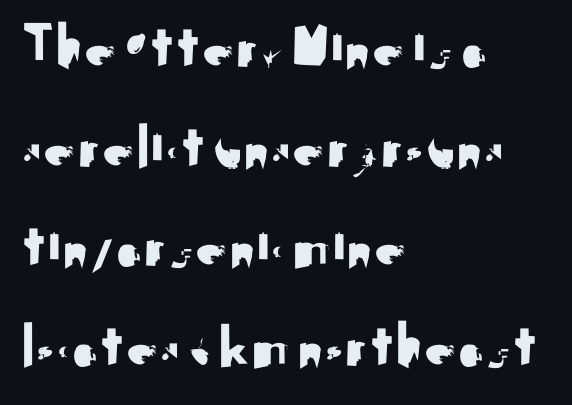
{"serif": "no", "italic": "no", "width": "normal", "stroke_contrast": "medium", "x_height": "small", "monospaced": "no", "underline": "no", "align": "left", "line_spacing": "normal", "line_spacing_ratio": 1.58, "letter_spacing": "normal", "letter_spacing_em": 0.0, "glyph_px": 63}
